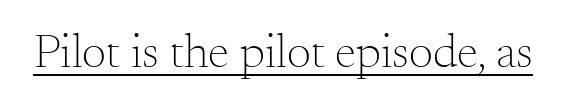
Font category for this specimen: serif. You can see a thin bar hugging the bottom of the glyphs. No heavy texture on the line: the type isn't bold. Students, note that the glyphs here touch the page at normal intervals.
